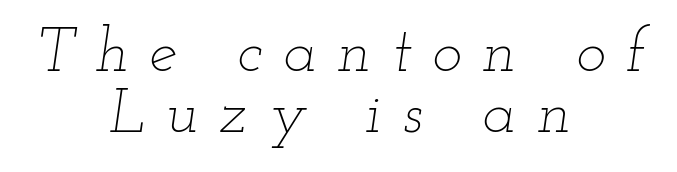
The image shows 63 px thin, wide type, italic (leaning right); set centered, tight line spacing (0.97x), unusually wide letter spacing (+0.33 em), not underlined; low stroke contrast and a small x-height.
